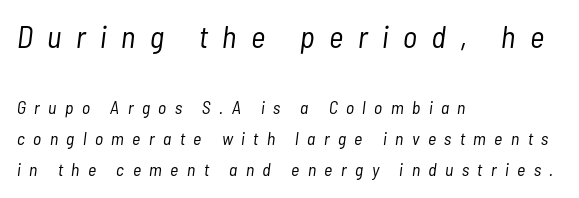
The image shows 31 px light, condensed type, italic (leaning right); set left-aligned, line spacing 1.74x, unusually wide letter spacing (+0.47 em), not underlined; the first (top) block is 1.72x larger; low stroke contrast and a medium x-height.
